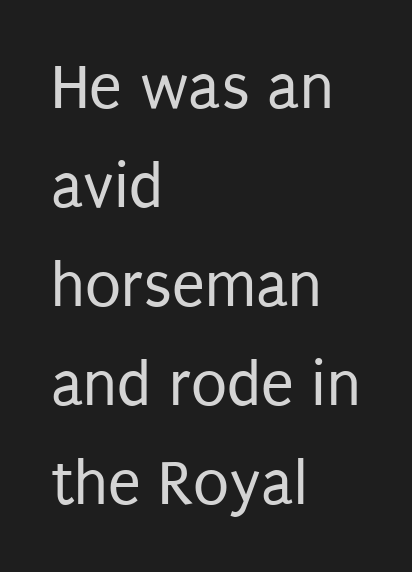
Serifs: no, the terminals of the letterforms are clean. Think of a printed novel: that variable character pitch is what you see here. The face looks like a standard text weight, possibly lighter. Reading down the column, the eye jumps a familiar distance to each next line. The glyphs are unaccompanied by any horizontal stroke below them.
